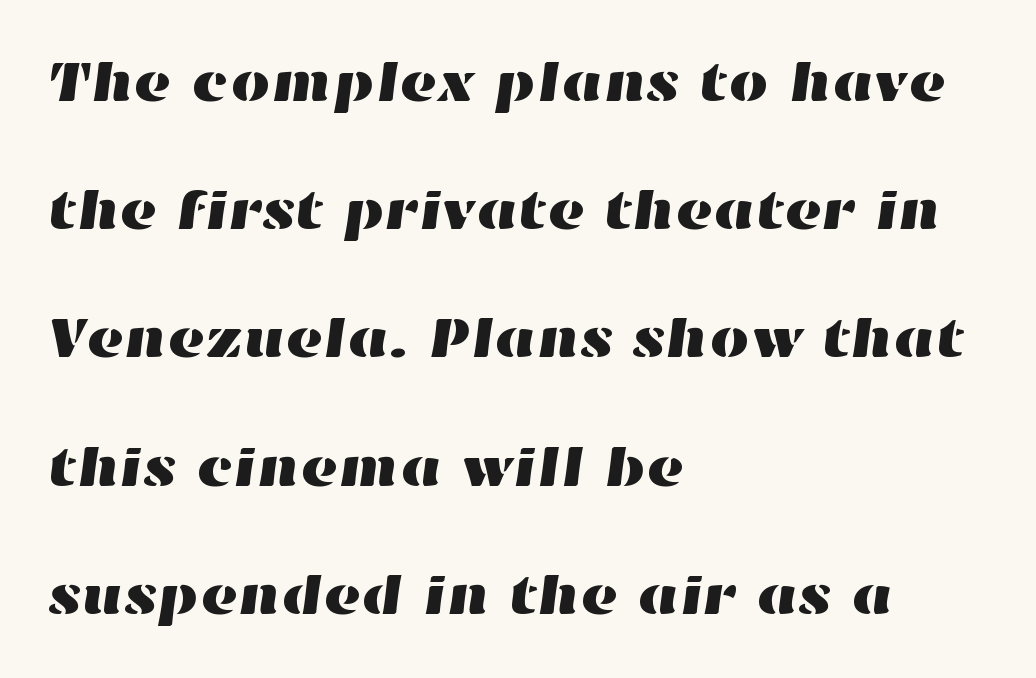
The image shows 57 px wide type; set left-aligned, loose line spacing (2.25x), normal letter spacing, not underlined; high stroke contrast and a medium x-height.
